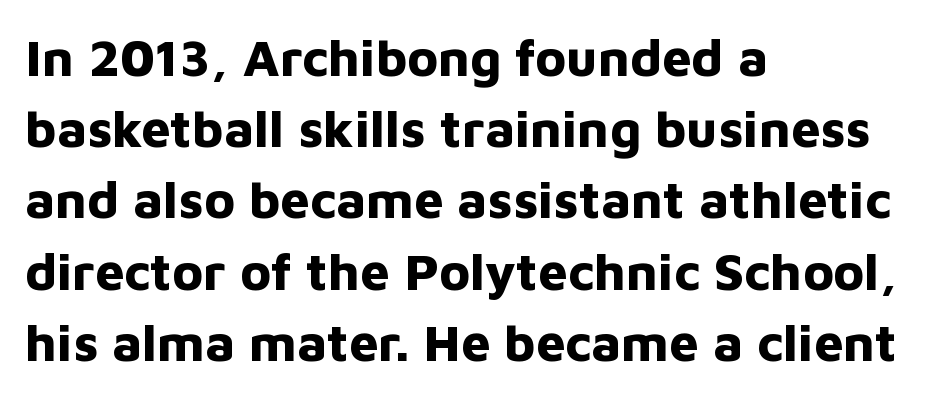
{"serif": "no", "italic": "no", "bold": "yes", "weight": "bold", "width": "normal", "stroke_contrast": "low", "x_height": "medium", "monospaced": "no", "underline": "no", "align": "left", "line_spacing": "normal", "line_spacing_ratio": 1.37, "letter_spacing": "normal", "letter_spacing_em": 0.0, "glyph_px": 52}
